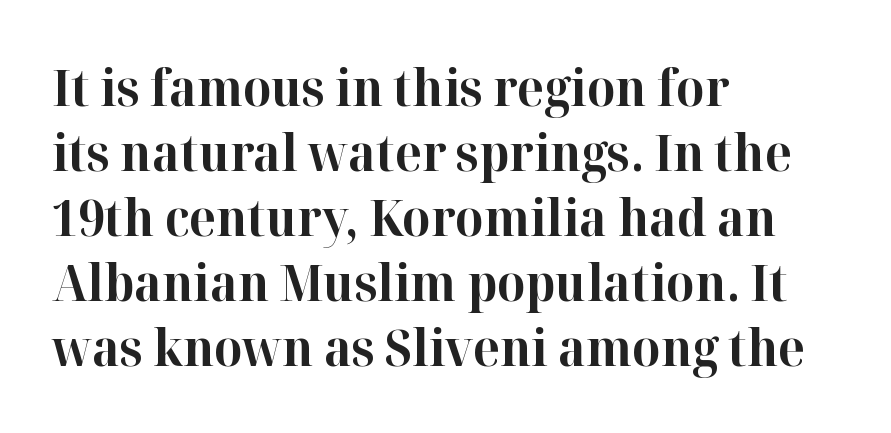
{"serif": "yes", "italic": "no", "bold": "yes", "weight": "bold", "width": "normal", "stroke_contrast": "high", "x_height": "medium", "monospaced": "no", "underline": "no", "align": "left", "line_spacing": "normal", "line_spacing_ratio": 1.3, "letter_spacing": "normal", "letter_spacing_em": 0.0, "glyph_px": 50}
